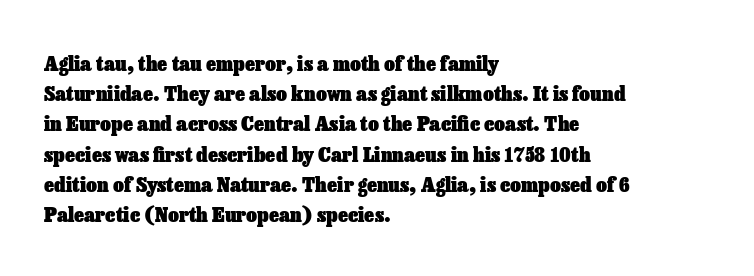
Q: Is the text bold? A: Yes.
Q: Is the text italic (slanted)? A: No, it is upright.
Q: Is the text underlined? A: No.
Q: How is the paragraph aligned? A: Left-aligned.
Q: Is the spacing between letters normal or unusually wide? A: Normal.
Q: Is the spacing between lines tight, normal or loose? A: Normal.
